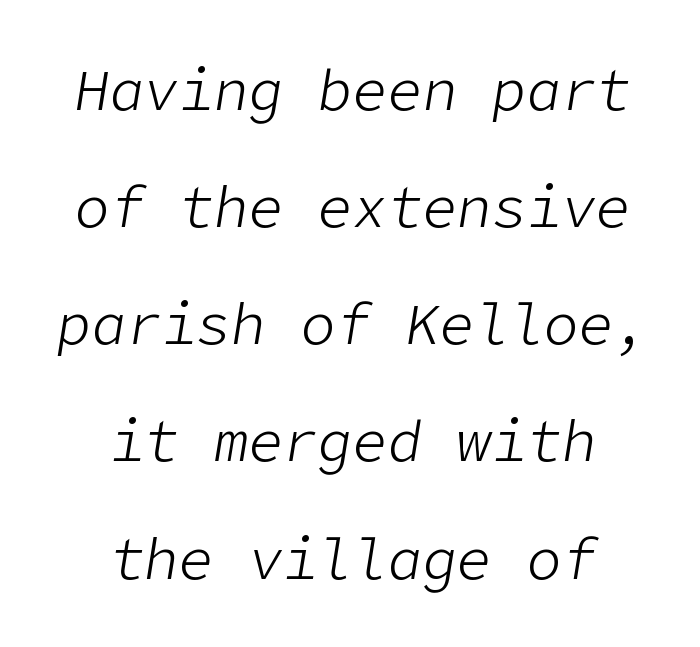
The image shows 58 px light type, italic (leaning right); set centered, loose line spacing (2.02x), normal letter spacing, not underlined; low stroke contrast and a medium x-height.
